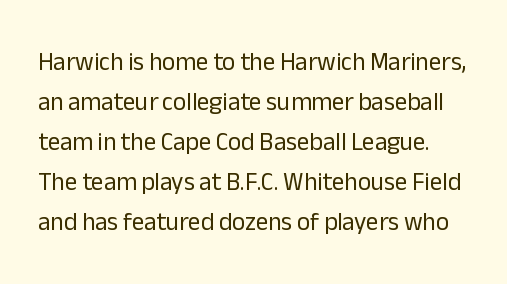
The image shows 25 px text type, upright; set normal line spacing (1.6x), normal letter spacing, not underlined.
